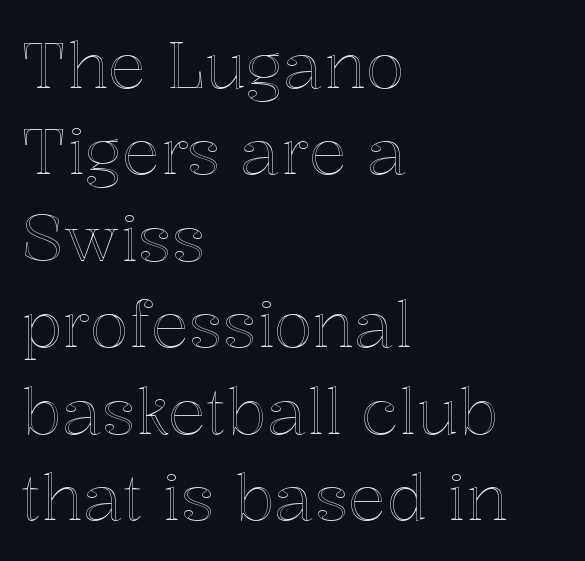
{"italic": "no", "width": "normal", "x_height": "medium", "monospaced": "no", "underline": "no", "align": "left", "line_spacing": "normal", "line_spacing_ratio": 1.35, "letter_spacing": "normal", "letter_spacing_em": 0.0, "glyph_px": 64}
